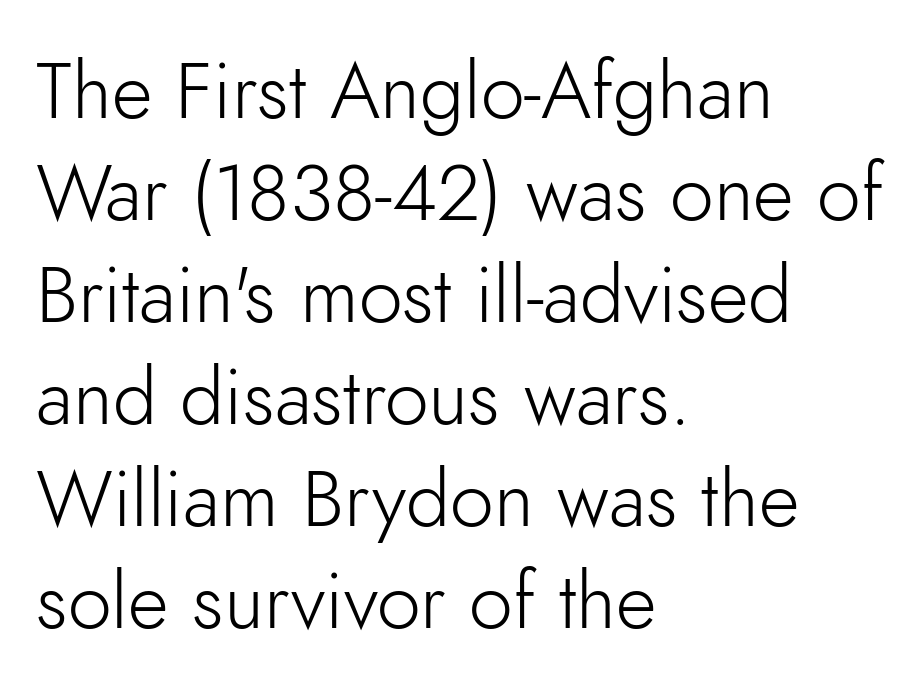
{"serif": "no", "italic": "no", "bold": "no", "weight": "light", "width": "normal", "stroke_contrast": "low", "x_height": "small", "monospaced": "no", "underline": "no", "align": "left", "line_spacing": "normal", "line_spacing_ratio": 1.29, "letter_spacing": "normal", "letter_spacing_em": 0.0, "glyph_px": 79}
